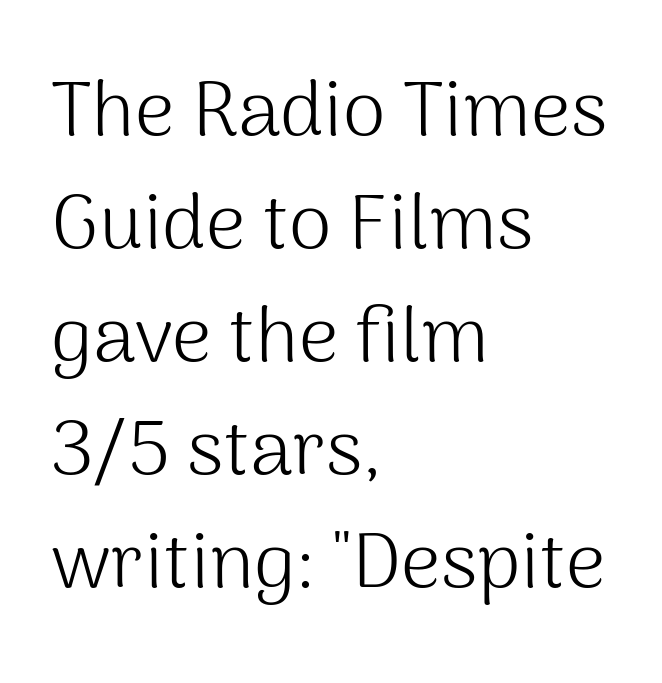
Nothing unusual about the tracking: characters are spaced as the font intends. The leading is moderate, giving the passage an even texture. Each letter keeps its own natural width here, so spacing adapts to shape. Regarding serifs, this sample does without them. Lines of text with bare space underneath. The strokes carry an ordinary text weight at most.
